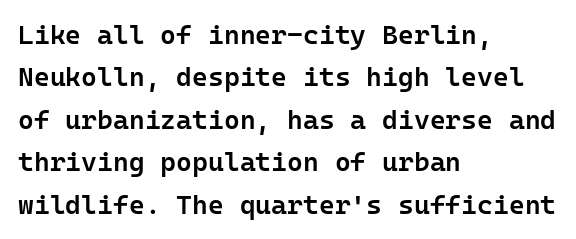
{"italic": "no", "bold": "semi", "underline": "no", "align": "left", "line_spacing": "normal", "line_spacing_ratio": 1.57, "letter_spacing": "normal", "letter_spacing_em": 0.0, "glyph_px": 27}
